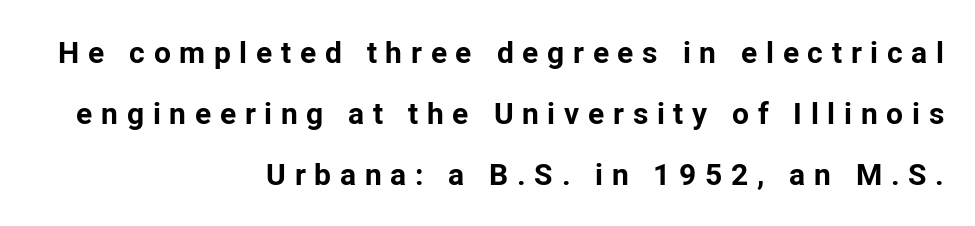
{"serif": "no", "italic": "no", "bold": "yes", "weight": "bold", "width": "normal", "stroke_contrast": "low", "x_height": "medium", "monospaced": "no", "underline": "no", "align": "right", "line_spacing": "loose", "line_spacing_ratio": 2.04, "letter_spacing": "wide", "letter_spacing_em": 0.29, "glyph_px": 30}
